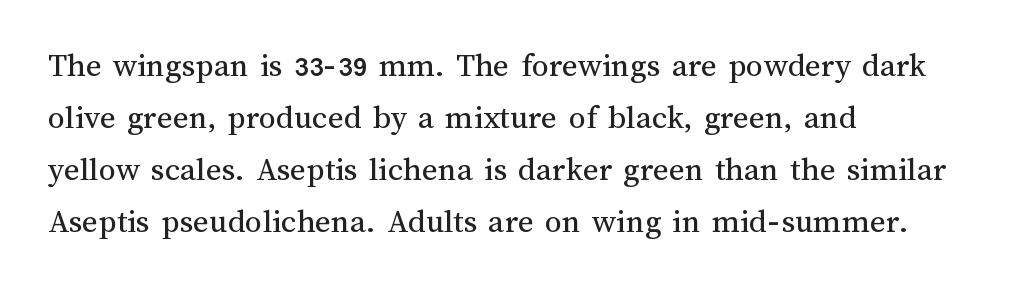
{"italic": "no", "bold": "no", "weight": "regular", "width": "normal", "stroke_contrast": "medium", "x_height": "medium", "monospaced": "no", "underline": "no", "align": "left", "line_spacing": "normal", "line_spacing_ratio": 1.53, "letter_spacing": "normal", "letter_spacing_em": 0.0, "glyph_px": 34}
